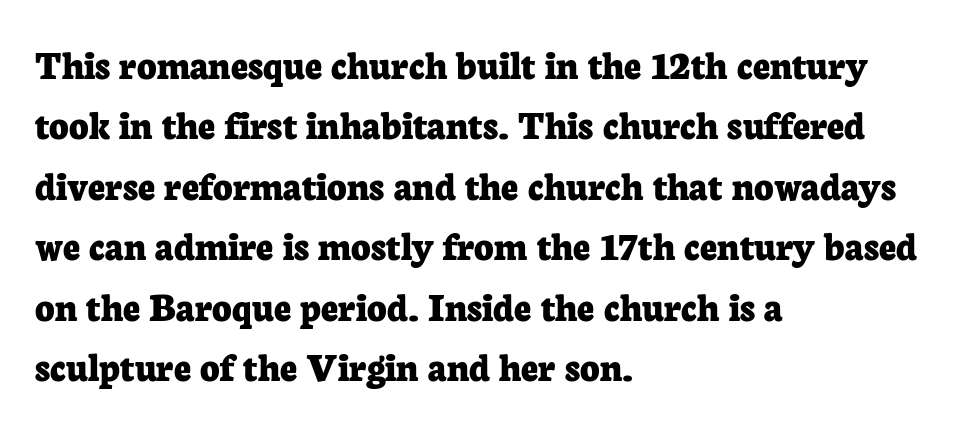
The image shows 42 px bold serif type, upright; set left-aligned, normal line spacing (1.44x), normal letter spacing, not underlined; low stroke contrast and a medium x-height.
